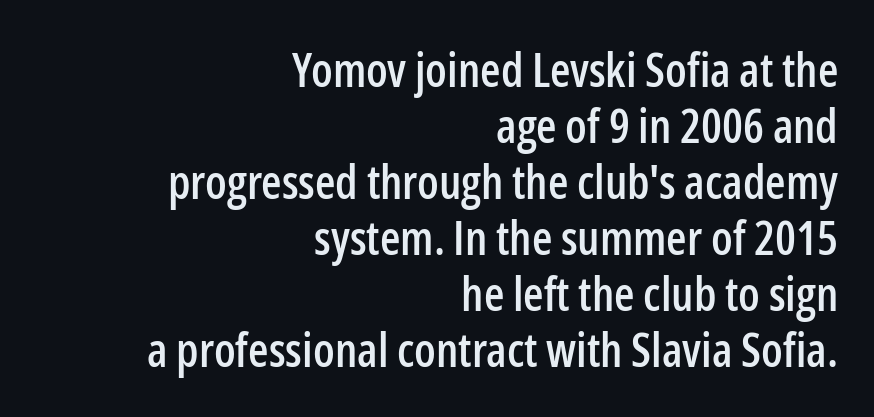
Tracking value appears to be zero — textbook default spacing. Is this a sans? Yes — the strokes have no serifs. The lettering stays uniformly vertical, giving the passage a roman look. This rendering features lettering with no underline. The text block is weighted toward the right margin, trailing off unevenly leftward. You could not count columns in this text — the font is proportionally spaced.
